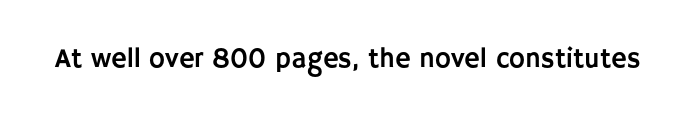
{"italic": "no", "underline": "no", "letter_spacing": "normal", "letter_spacing_em": 0.0, "glyph_px": 27}
